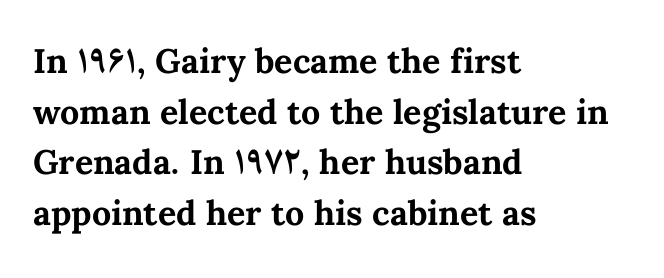
Q: Is the text bold? A: Yes.
Q: Is the text italic (slanted)? A: No, it is upright.
Q: Is the text underlined? A: No.
Q: How is the paragraph aligned? A: Left-aligned.
Q: Is the spacing between letters normal or unusually wide? A: Normal.
Q: Is the spacing between lines tight, normal or loose? A: Normal.
Q: Width (condensed, normal, or wide)? A: Normal.
Q: Stroke contrast? A: Medium.
Q: x-height? A: Medium.
Q: Monospaced? A: No.
